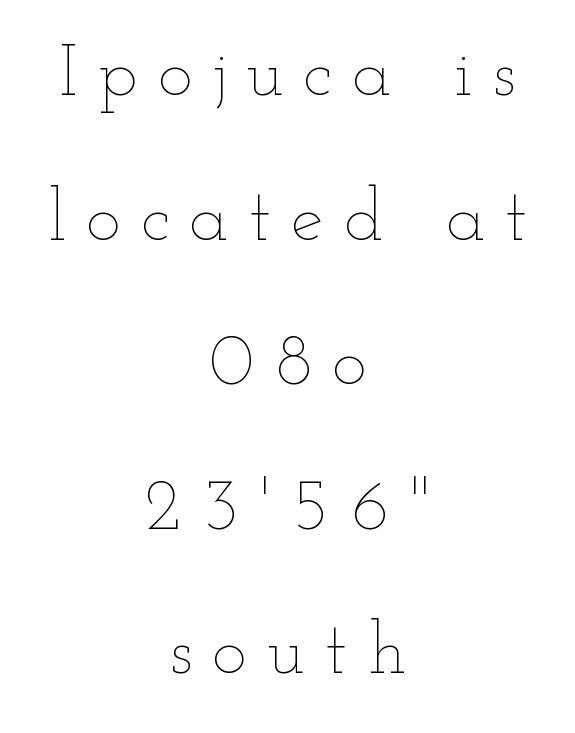
The image shows 73 px thin, wide type, upright; set centered, loose line spacing (1.98x), unusually wide letter spacing (+0.28 em), not underlined; low stroke contrast and a small x-height.
